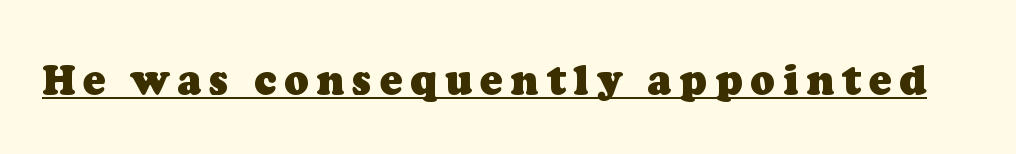
Q: Is the text bold? A: Yes.
Q: Is the typeface a serif or a sans-serif typeface? A: Serif.
Q: Is the text underlined? A: Yes.
Q: Width (condensed, normal, or wide)? A: Normal.
Q: Stroke contrast? A: Low.
Q: x-height? A: Medium.
Q: Monospaced? A: No.
